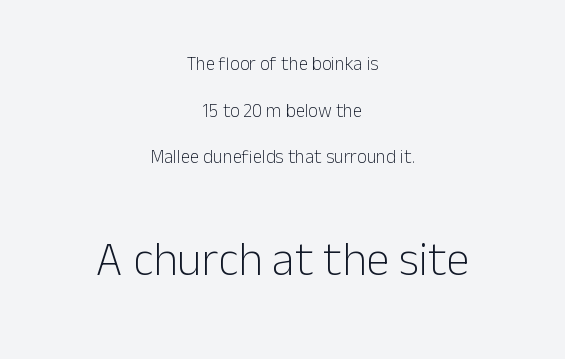
The lines are spread far apart with generous leading. Here the designer chose a conventional face with non-uniform glyph widths. Has an underline been added? It has not. Bigger letters appear in the bottom chunk; the top chunk is reduced. The rendering shows plain stroke endings on the letterforms — a sans-serif design. Nobody touched the tracking dial on this one.
